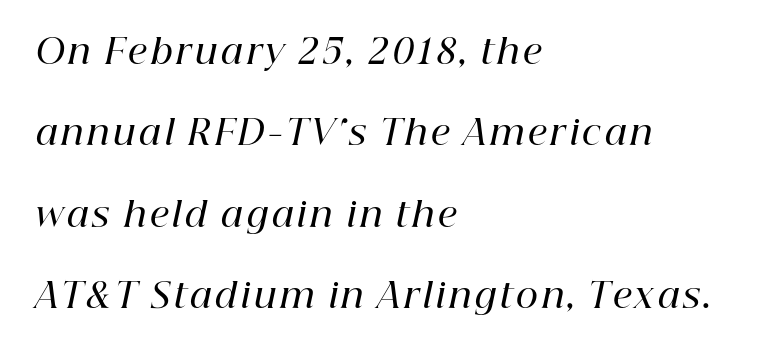
Q: Is the text bold? A: Semi-bold.
Q: Is the text italic (slanted)? A: Yes, it leans right by about 12 degrees.
Q: Is the typeface a serif or a sans-serif typeface? A: Serif.
Q: Is the text underlined? A: No.
Q: How is the paragraph aligned? A: Left-aligned.
Q: Is the spacing between lines tight, normal or loose? A: Loose.
Q: Width (condensed, normal, or wide)? A: Normal.
Q: Stroke contrast? A: High.
Q: x-height? A: Medium.
Q: Monospaced? A: No.
